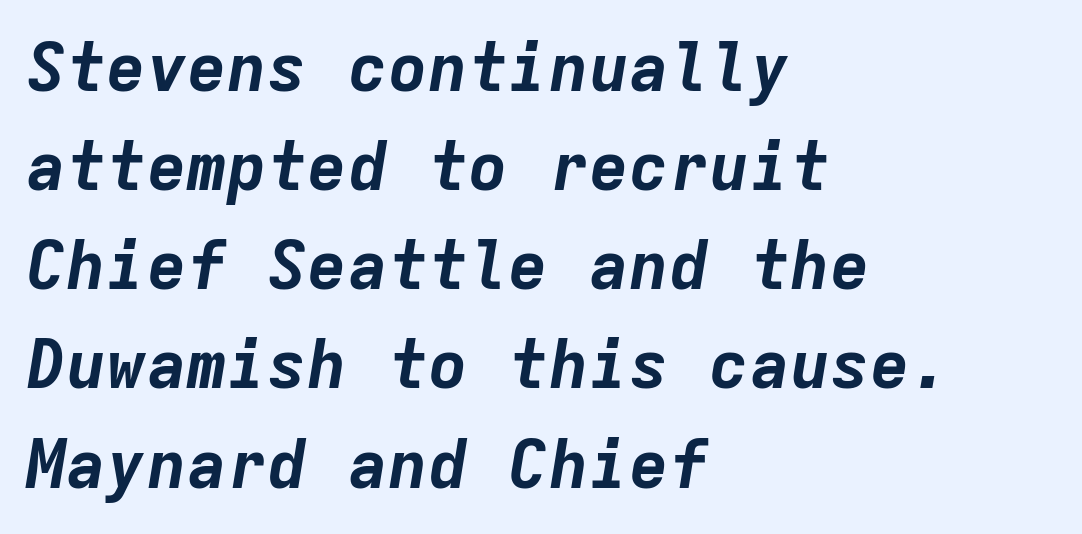
The image shows 67 px bold type, italic (leaning right), monospaced; set left-aligned, normal line spacing (1.48x), normal letter spacing, not underlined; low stroke contrast and a medium x-height.
